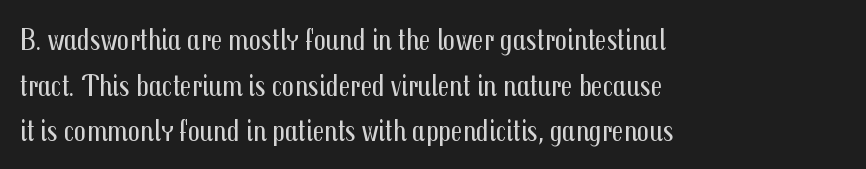
Q: Is the text bold? A: No.
Q: Is the text italic (slanted)? A: No, it is upright.
Q: Is the typeface a serif or a sans-serif typeface? A: Sans-serif.
Q: Is the text underlined? A: No.
Q: How is the paragraph aligned? A: Left-aligned.
Q: Is the spacing between letters normal or unusually wide? A: Normal.
Q: Is the spacing between lines tight, normal or loose? A: Normal.
Q: Width (condensed, normal, or wide)? A: Condensed.
Q: Stroke contrast? A: Medium.
Q: x-height? A: Medium.
Q: Monospaced? A: No.
